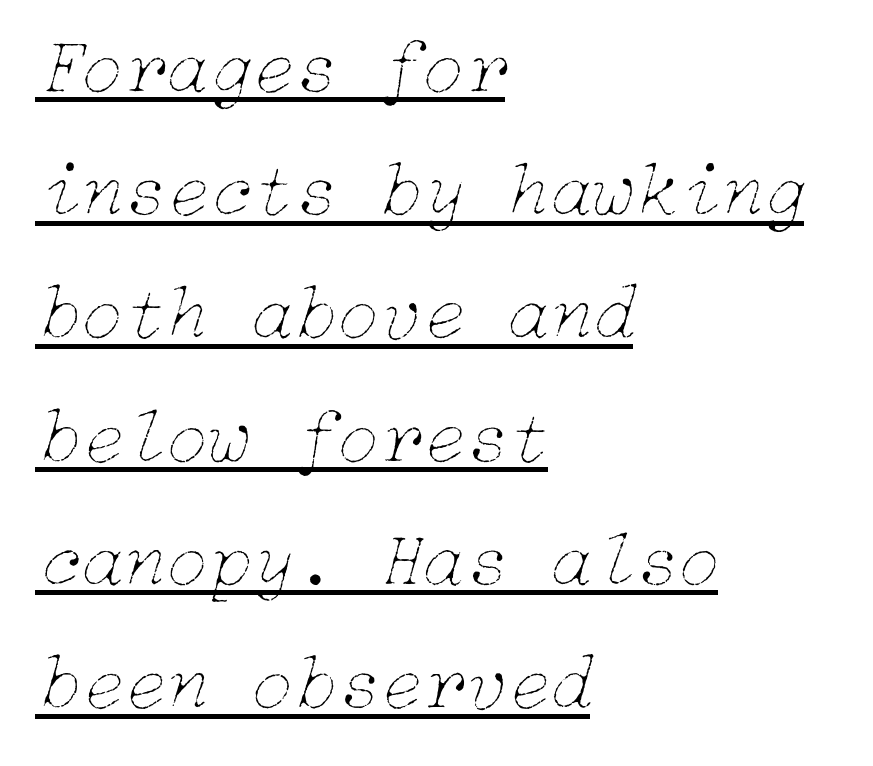
Q: Is the text bold? A: No.
Q: Is the text italic (slanted)? A: Yes, it leans right by about 15 degrees.
Q: Is the text underlined? A: Yes.
Q: How is the paragraph aligned? A: Left-aligned.
Q: Is the spacing between letters normal or unusually wide? A: Normal.
Q: Is the spacing between lines tight, normal or loose? A: Normal.
Q: Width (condensed, normal, or wide)? A: Normal.
Q: Stroke contrast? A: Low.
Q: x-height? A: Medium.
